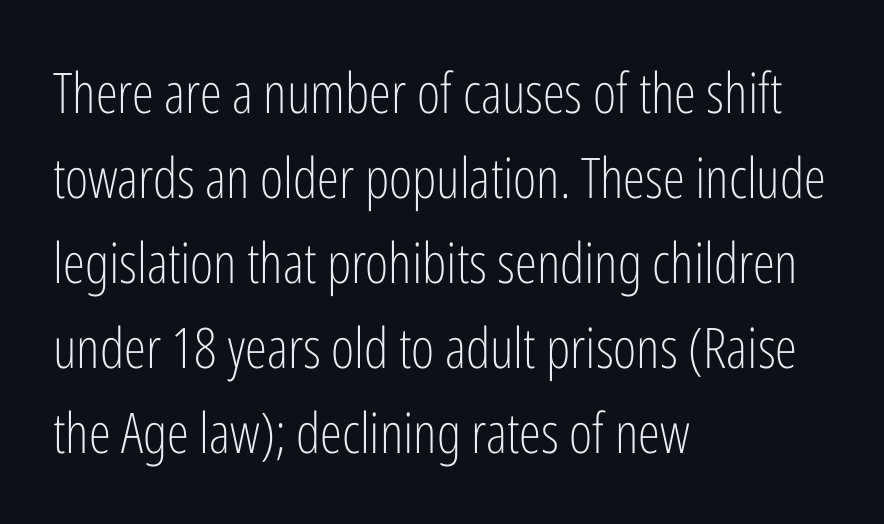
Q: Is the text bold? A: No.
Q: Is the text italic (slanted)? A: No, it is upright.
Q: Is the typeface a serif or a sans-serif typeface? A: Sans-serif.
Q: Is the text underlined? A: No.
Q: How is the paragraph aligned? A: Left-aligned.
Q: Is the spacing between letters normal or unusually wide? A: Normal.
Q: Is the spacing between lines tight, normal or loose? A: Normal.
Q: Width (condensed, normal, or wide)? A: Condensed.
Q: Stroke contrast? A: Low.
Q: x-height? A: Medium.
Q: Monospaced? A: No.
